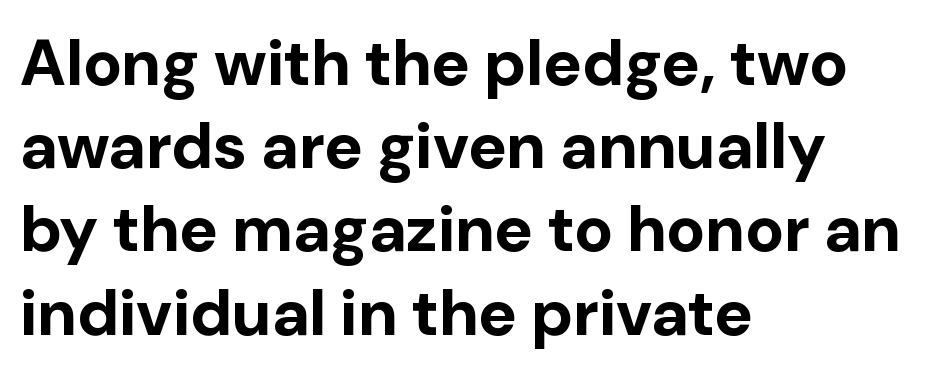
{"serif": "no", "italic": "no", "bold": "yes", "weight": "bold", "width": "normal", "stroke_contrast": "low", "x_height": "medium", "monospaced": "no", "underline": "no", "align": "left", "line_spacing": "normal", "line_spacing_ratio": 1.28, "letter_spacing": "normal", "letter_spacing_em": 0.0, "glyph_px": 65}
